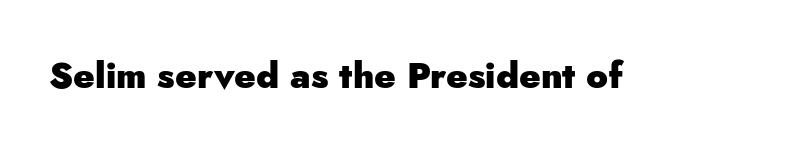
You'd pick this weight for a headline — it's a proper bold. Beneath every word, the page is bare. Italic: no, the glyphs are upright roman. Letterform terminals end flat and unadorned throughout the passage. You could call the tracking neutral — neither tight nor loose.
